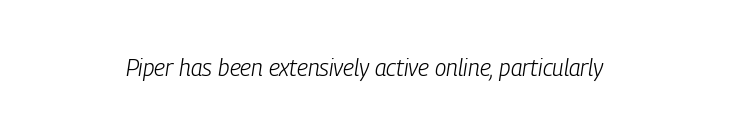
The image shows 23 px text type, italic (leaning right); set normal letter spacing, not underlined.
